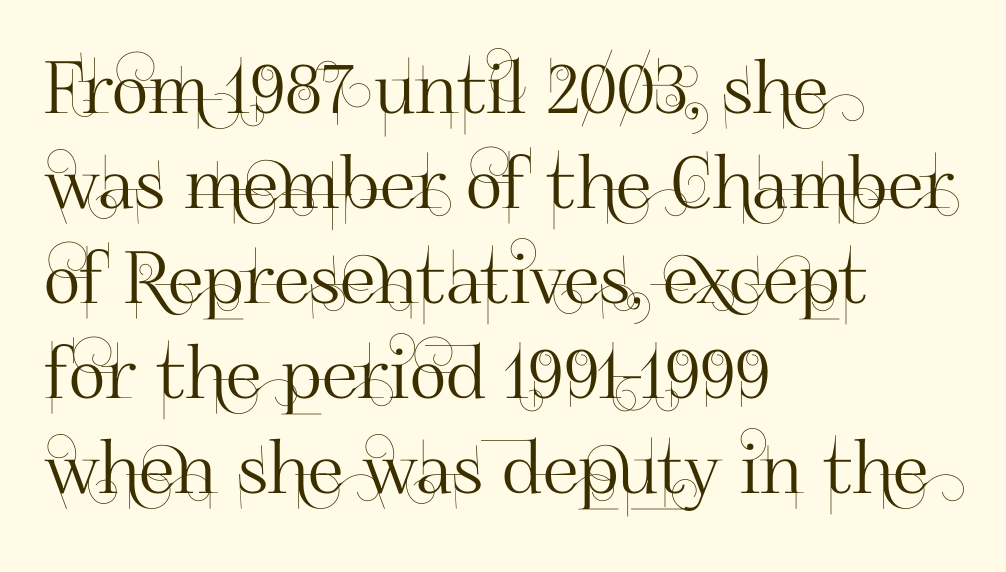
The image shows 72 px sans-serif type, upright; set left-aligned, normal line spacing (1.32x), normal letter spacing, not underlined; high stroke contrast and a small x-height.
